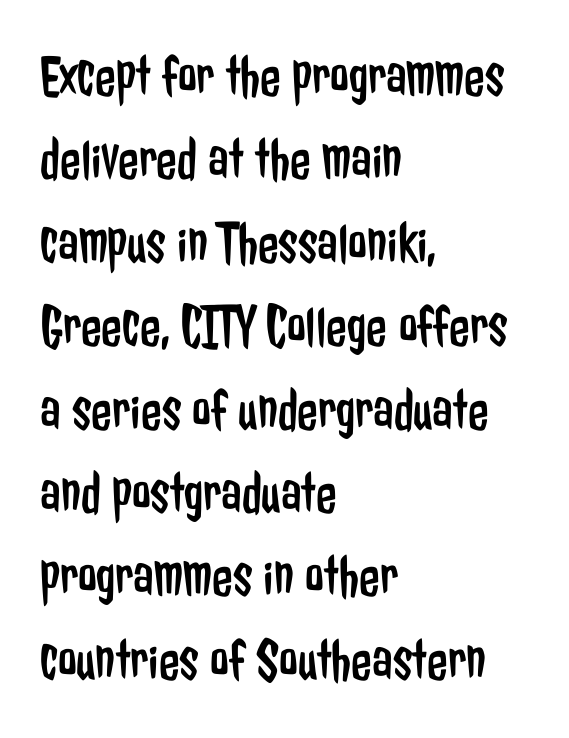
The specimen reads as upright at a glance. These lines keep a tight, regular rhythm from letter to letter. Successive baselines arrive at the customary interval. The compositor pushed each line to the left boundary. Grotesque or geometric, the face here clearly has no serifs.
